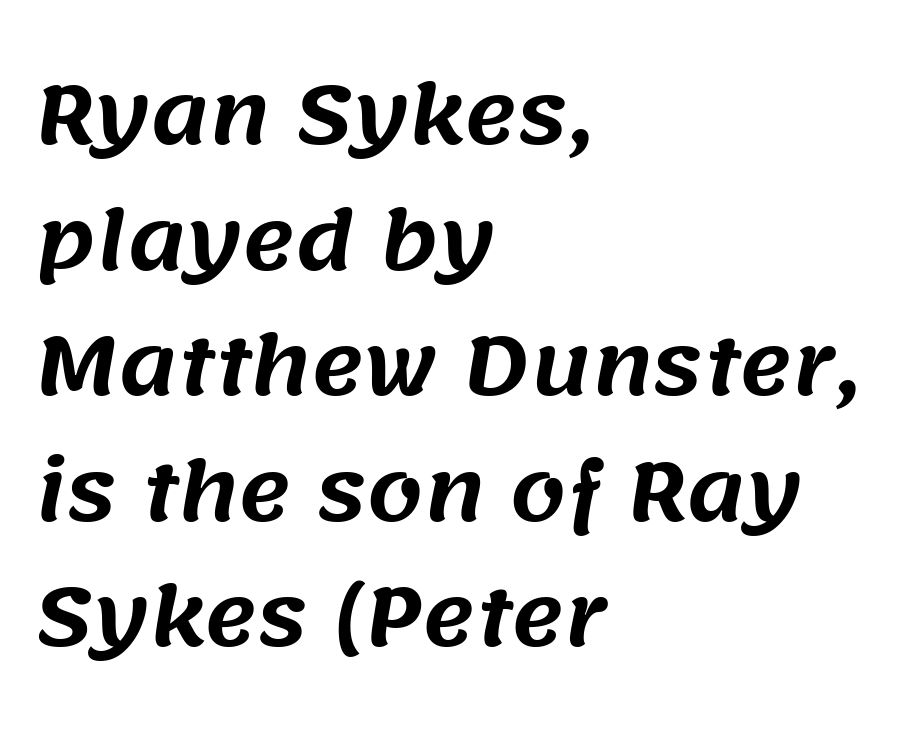
The image shows 80 px sans-serif type; set left-aligned, normal line spacing (1.57x), normal letter spacing, not underlined; medium stroke contrast and a large x-height.
